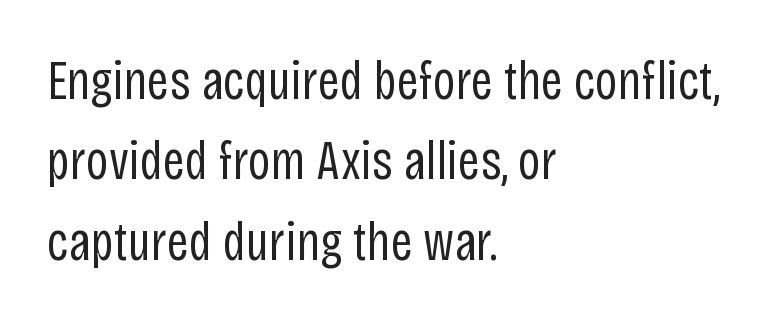
Q: Is the text bold? A: No.
Q: Is the text italic (slanted)? A: No, it is upright.
Q: Is the typeface a serif or a sans-serif typeface? A: Sans-serif.
Q: Is the text underlined? A: No.
Q: How is the paragraph aligned? A: Left-aligned.
Q: Is the spacing between letters normal or unusually wide? A: Normal.
Q: Is the spacing between lines tight, normal or loose? A: Normal.
Q: Width (condensed, normal, or wide)? A: Condensed.
Q: Stroke contrast? A: Low.
Q: x-height? A: Large.
Q: Monospaced? A: No.
